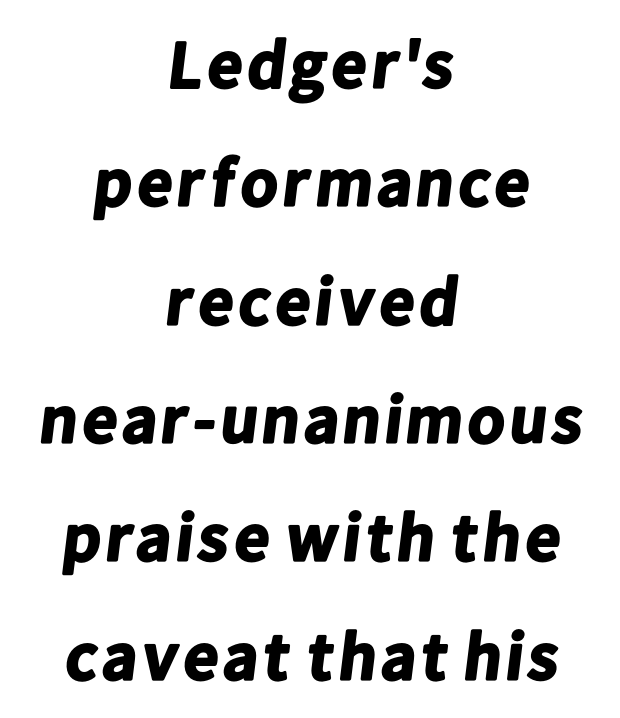
Q: Is the text bold? A: Yes.
Q: Is the typeface a serif or a sans-serif typeface? A: Sans-serif.
Q: Is the text underlined? A: No.
Q: How is the paragraph aligned? A: Centered.
Q: Is the spacing between letters normal or unusually wide? A: Normal.
Q: Width (condensed, normal, or wide)? A: Normal.
Q: Stroke contrast? A: Low.
Q: x-height? A: Medium.
Q: Monospaced? A: No.
